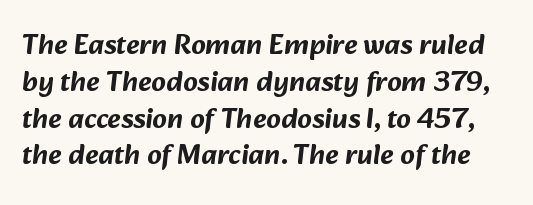
The image shows 29 px sans-serif type; set normal line spacing (1.27x), normal letter spacing, not underlined; low stroke contrast and a medium x-height.
